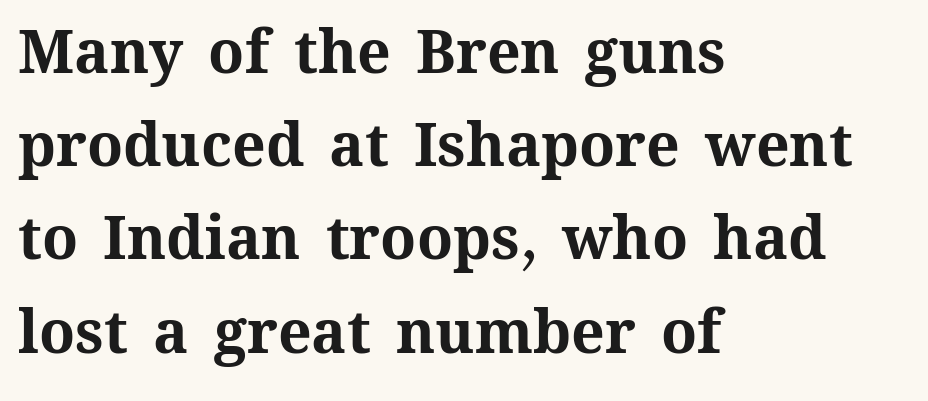
Heavy-handed strokes throughout: this text is bold. Is the letter spacing exaggerated? No — it looks like the ordinary default. Vertical strokes here are truly vertical. Looks like regular typesetting: each glyph gets only the width it needs.
